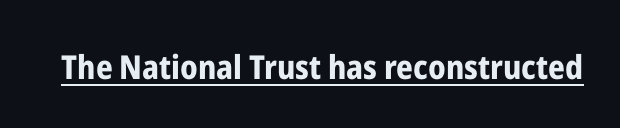
Q: Is the text bold? A: Yes.
Q: Is the text italic (slanted)? A: No, it is upright.
Q: Is the typeface a serif or a sans-serif typeface? A: Sans-serif.
Q: Is the text underlined? A: Yes.
Q: Is the spacing between letters normal or unusually wide? A: Normal.
Q: Width (condensed, normal, or wide)? A: Condensed.
Q: Stroke contrast? A: Low.
Q: x-height? A: Medium.
Q: Monospaced? A: No.
